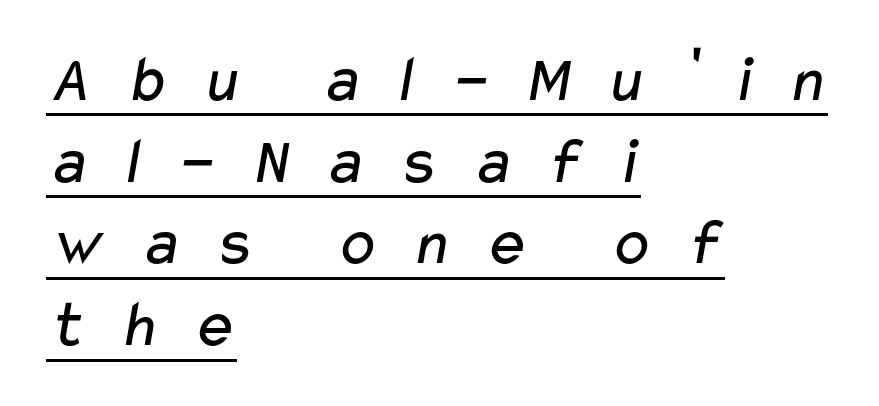
Q: Is the text bold? A: No.
Q: Is the typeface a serif or a sans-serif typeface? A: Sans-serif.
Q: Is the text underlined? A: Yes.
Q: How is the paragraph aligned? A: Left-aligned.
Q: Is the spacing between letters normal or unusually wide? A: Unusually wide.
Q: Width (condensed, normal, or wide)? A: Wide.
Q: Stroke contrast? A: Low.
Q: x-height? A: Medium.
Q: Monospaced? A: No.
